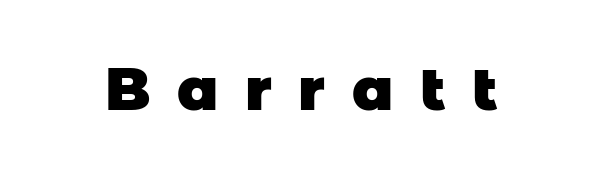
Q: Is the text bold? A: Yes.
Q: Is the typeface a serif or a sans-serif typeface? A: Sans-serif.
Q: Is the text underlined? A: No.
Q: Is the spacing between letters normal or unusually wide? A: Unusually wide.
Q: Width (condensed, normal, or wide)? A: Normal.
Q: Stroke contrast? A: Low.
Q: x-height? A: Large.
Q: Monospaced? A: No.
